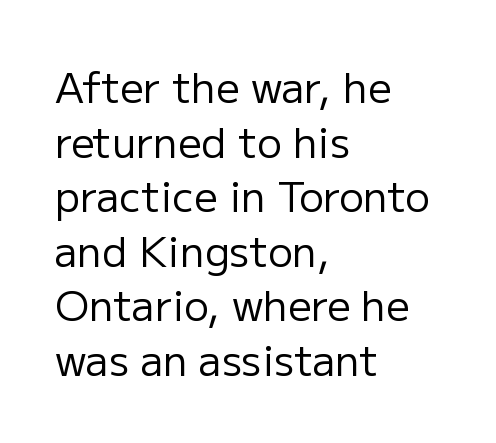
{"serif": "no", "italic": "no", "bold": "no", "weight": "regular", "width": "normal", "stroke_contrast": "low", "x_height": "medium", "monospaced": "no", "underline": "no", "align": "left", "line_spacing": "normal", "line_spacing_ratio": 1.33, "letter_spacing": "normal", "letter_spacing_em": 0.0, "glyph_px": 41}
